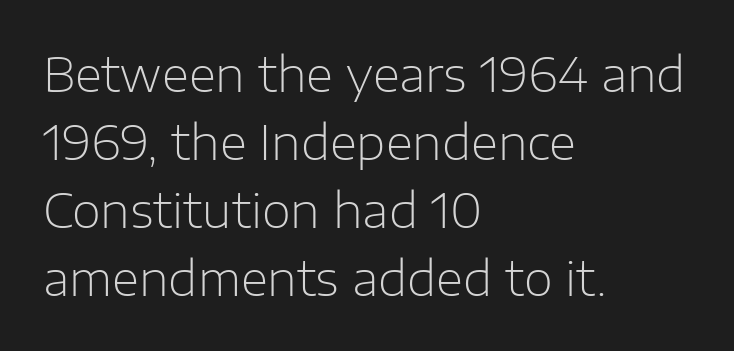
Q: Is the text bold? A: No.
Q: Is the text italic (slanted)? A: No, it is upright.
Q: Is the typeface a serif or a sans-serif typeface? A: Sans-serif.
Q: Is the text underlined? A: No.
Q: How is the paragraph aligned? A: Left-aligned.
Q: Is the spacing between letters normal or unusually wide? A: Normal.
Q: Is the spacing between lines tight, normal or loose? A: Normal.
Q: Width (condensed, normal, or wide)? A: Normal.
Q: Stroke contrast? A: Low.
Q: x-height? A: Medium.
Q: Monospaced? A: No.
